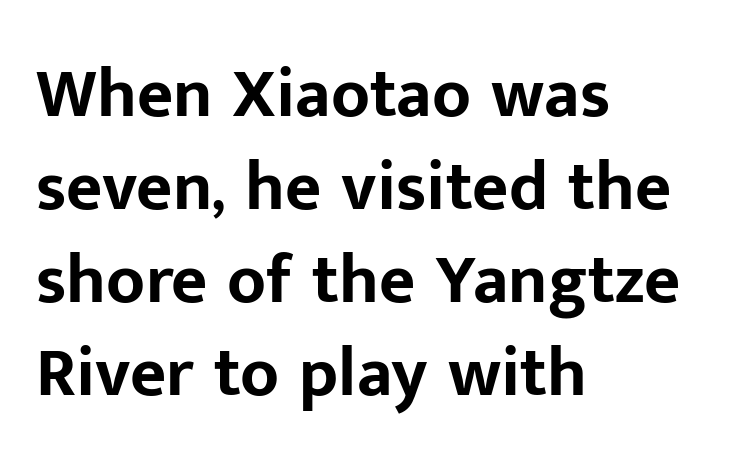
Q: Is the text bold? A: Yes.
Q: Is the text italic (slanted)? A: No, it is upright.
Q: Is the typeface a serif or a sans-serif typeface? A: Sans-serif.
Q: Is the text underlined? A: No.
Q: How is the paragraph aligned? A: Left-aligned.
Q: Is the spacing between letters normal or unusually wide? A: Normal.
Q: Is the spacing between lines tight, normal or loose? A: Normal.
Q: Width (condensed, normal, or wide)? A: Normal.
Q: Stroke contrast? A: Low.
Q: x-height? A: Medium.
Q: Monospaced? A: No.
